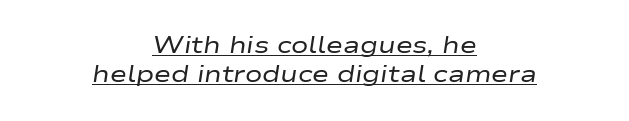
Q: Is the text bold? A: No.
Q: Is the text italic (slanted)? A: Yes, it leans right by about 9 degrees.
Q: Is the text underlined? A: Yes.
Q: How is the paragraph aligned? A: Centered.
Q: Is the spacing between letters normal or unusually wide? A: Normal.
Q: Is the spacing between lines tight, normal or loose? A: Normal.
